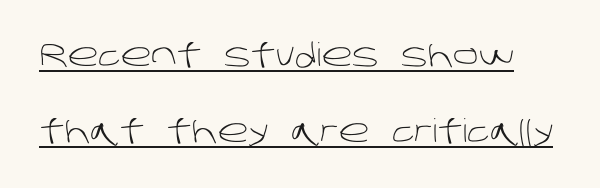
The passage shown is typeset with a sans-serif family. What's the leading like? Stretched, with rows far apart. Compared with undecorated copy, this sample adds a rule below the words. Between one letter and the next there's only the usual sliver of space. The passage shown is typed in a proportional face where columns would drift. Unbolded letterforms with no extra heft.
